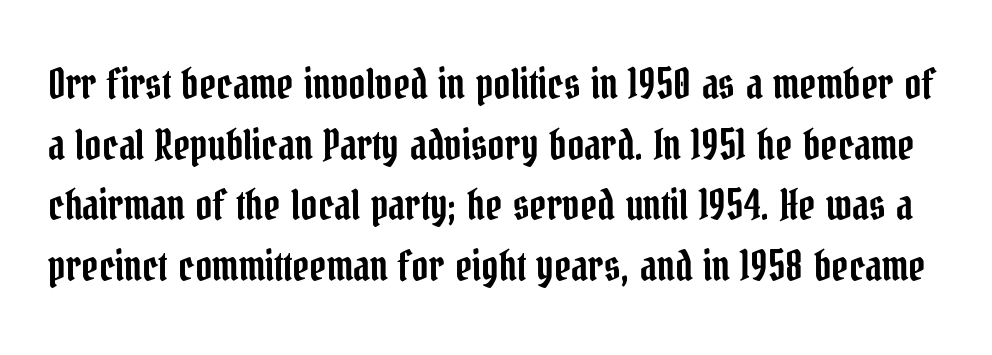
The image shows 41 px condensed serif type, upright; set normal line spacing (1.48x), normal letter spacing, not underlined; low stroke contrast and a medium x-height.
